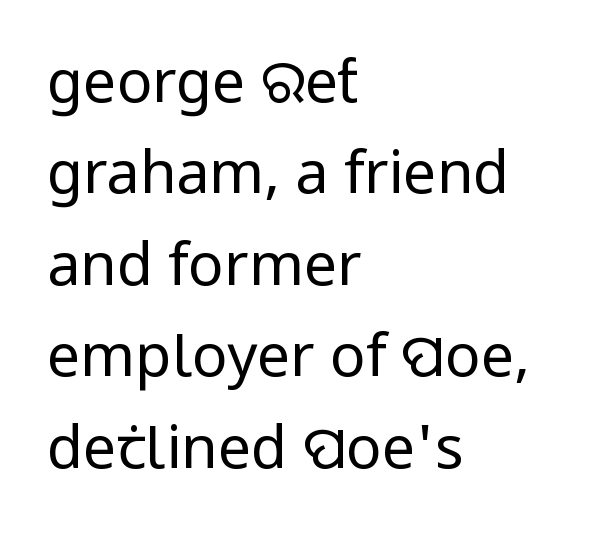
{"serif": "no", "italic": "no", "bold": "no", "weight": "regular", "width": "condensed", "stroke_contrast": "low", "x_height": "large", "monospaced": "no", "underline": "no", "align": "left", "line_spacing": "normal", "line_spacing_ratio": 1.55, "letter_spacing": "normal", "letter_spacing_em": 0.0, "glyph_px": 59}
